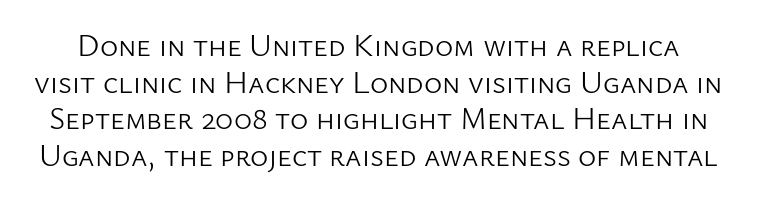
The image shows 31 px light sans-serif type, upright; set line spacing 1.18x, normal letter spacing, not underlined; low stroke contrast and a medium x-height.
